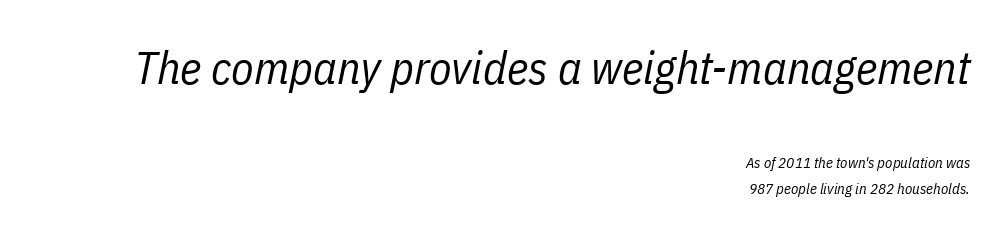
Q: Is the text bold? A: No.
Q: Is the text italic (slanted)? A: Yes, it leans right by about 11 degrees.
Q: Is the text underlined? A: No.
Q: How is the paragraph aligned? A: Right-aligned.
Q: Is the spacing between letters normal or unusually wide? A: Normal.
Q: Which block of text is set in a larger size, the first (top) or the second (bottom)? A: The first (top) one.
Q: Width (condensed, normal, or wide)? A: Condensed.
Q: Stroke contrast? A: Low.
Q: x-height? A: Medium.
Q: Monospaced? A: No.
